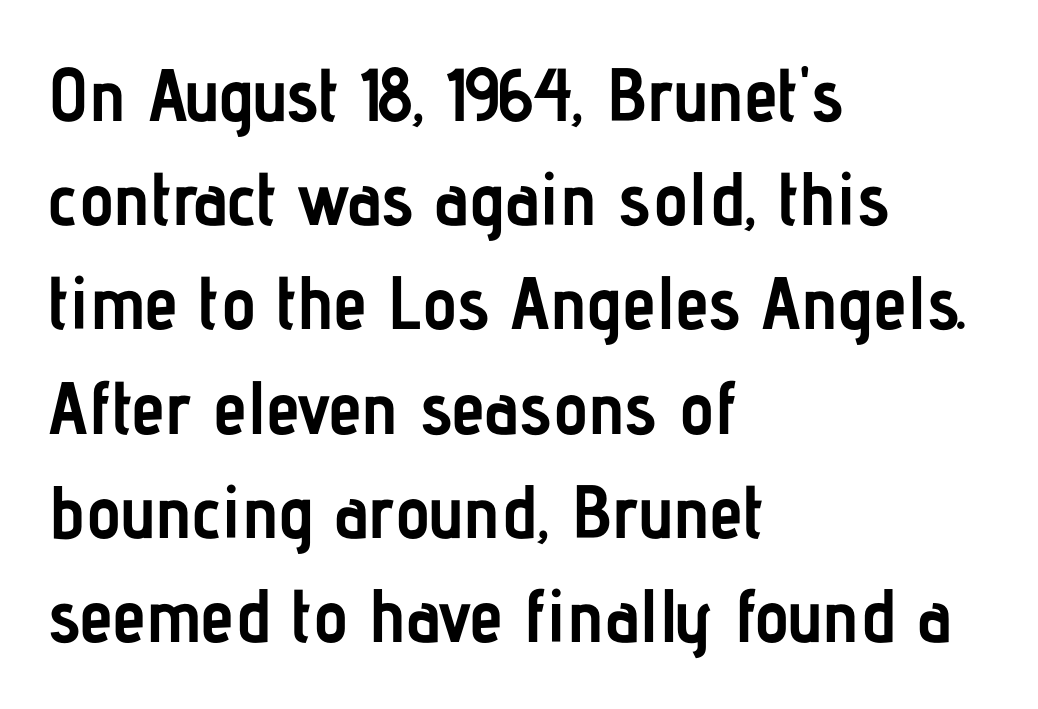
{"serif": "no", "italic": "no", "bold": "yes", "weight": "semibold", "width": "condensed", "stroke_contrast": "low", "x_height": "medium", "monospaced": "no", "underline": "no", "align": "left", "line_spacing": "normal", "line_spacing_ratio": 1.39, "letter_spacing": "normal", "letter_spacing_em": 0.0, "glyph_px": 75}
